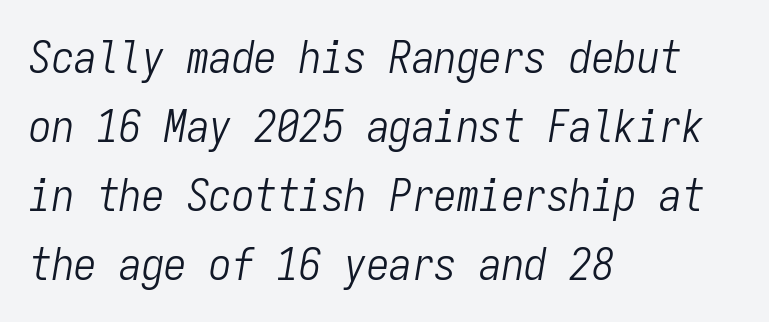
The font is comparable to plain body text, perhaps lighter. The area under the type is left untouched. The passage shown is typed in a monospace face where columns stay perfectly aligned. Here the glyphs are tracked normally, forming tight word shapes.
